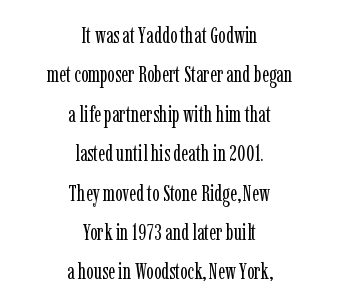
Nothing unusual about the tracking: characters are spaced as the font intends. The font is comparable to plain body text, perhaps lighter. Casual observation: everything's sitting right in the middle. This rendering features lettering with no underline. Unlike italic type, these characters show no tilt at all.
